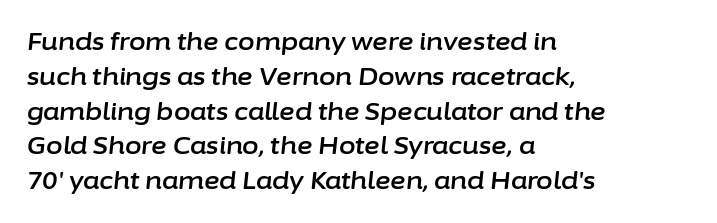
Q: Is the text italic (slanted)? A: Yes, it leans right by about 6 degrees.
Q: Is the text underlined? A: No.
Q: How is the paragraph aligned? A: Left-aligned.
Q: Is the spacing between letters normal or unusually wide? A: Normal.
Q: Is the spacing between lines tight, normal or loose? A: Normal.
